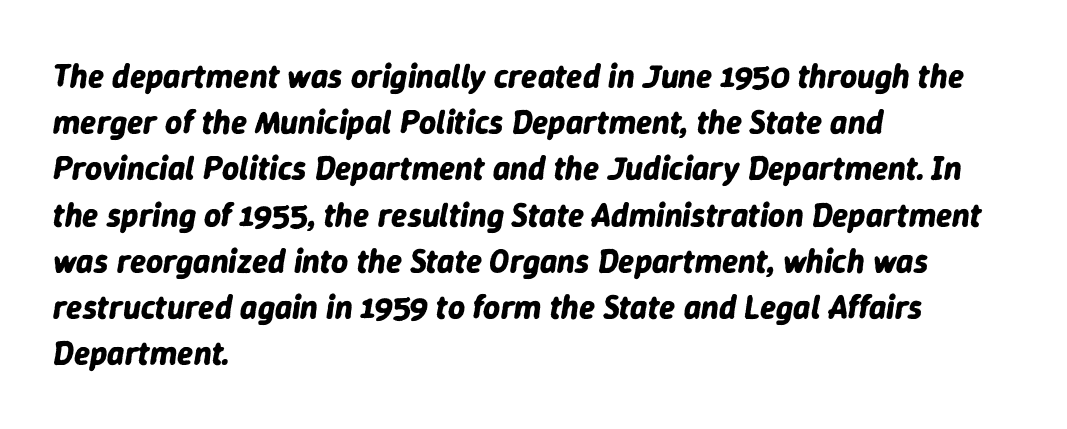
Alignment: flush left. Rule under the text: the space is simply empty. Students, note that the glyphs here touch the page at normal intervals. This sample has the flowing, uneven cadence of proportional lettering.
